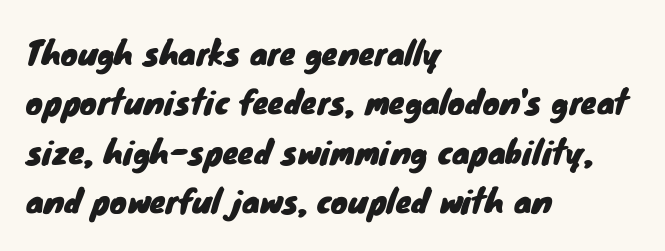
Q: Is the typeface a serif or a sans-serif typeface? A: Sans-serif.
Q: Is the text underlined? A: No.
Q: How is the paragraph aligned? A: Left-aligned.
Q: Is the spacing between letters normal or unusually wide? A: Normal.
Q: Is the spacing between lines tight, normal or loose? A: Normal.
Q: Width (condensed, normal, or wide)? A: Normal.
Q: Stroke contrast? A: Low.
Q: x-height? A: Small.
Q: Monospaced? A: No.
